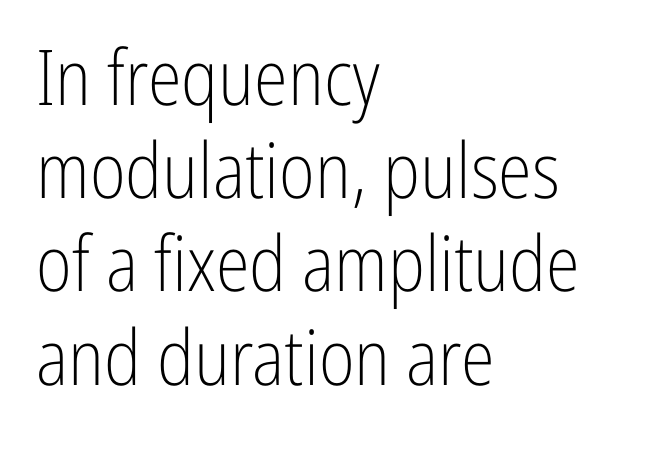
The image shows 77 px light, condensed sans-serif type, upright; set left-aligned, line spacing 1.21x, normal letter spacing, not underlined; low stroke contrast and a medium x-height.
